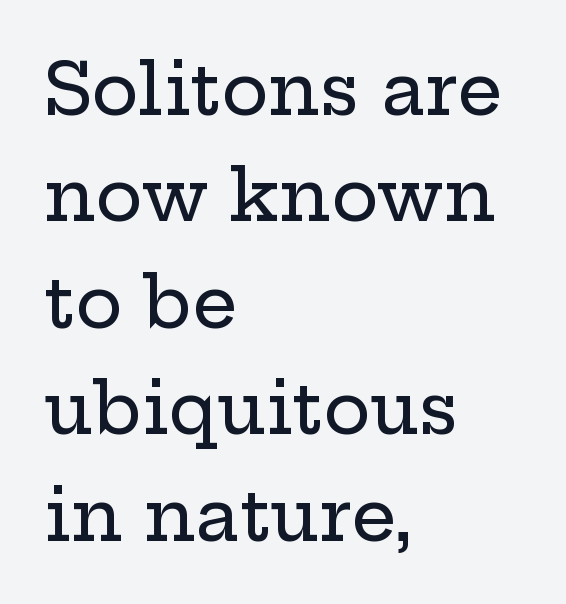
The image shows 71 px wide serif type, upright; set left-aligned, normal line spacing (1.5x), normal letter spacing, not underlined; low stroke contrast and a medium x-height.
